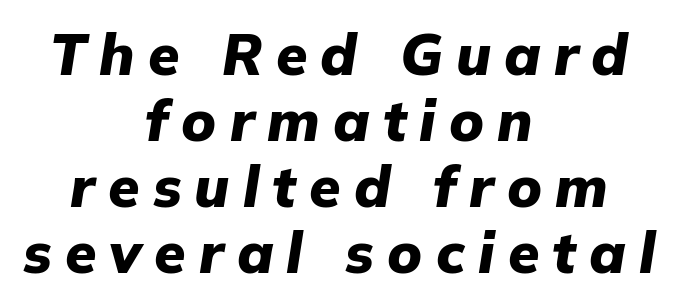
The image shows 57 px heavy type, italic (leaning right); set centered, line spacing 1.16x, unusually wide letter spacing (+0.23 em), not underlined; low stroke contrast and a medium x-height.
